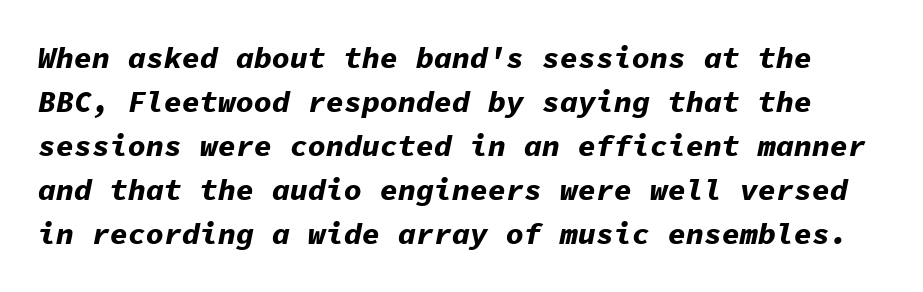
The image shows 30 px bold type, italic (leaning right), monospaced; set normal line spacing (1.47x), normal letter spacing, not underlined; low stroke contrast and a medium x-height.
